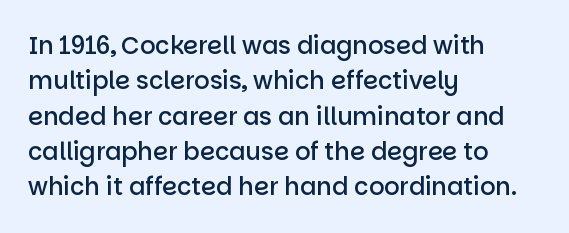
The image shows 24 px text type, upright; set left-aligned, normal line spacing (1.47x), normal letter spacing, not underlined.
